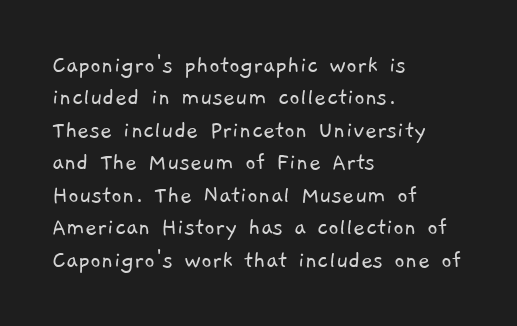
{"bold": "no", "underline": "no", "align": "left", "line_spacing": "normal", "line_spacing_ratio": 1.25, "letter_spacing": "normal", "letter_spacing_em": 0.0, "glyph_px": 26}
